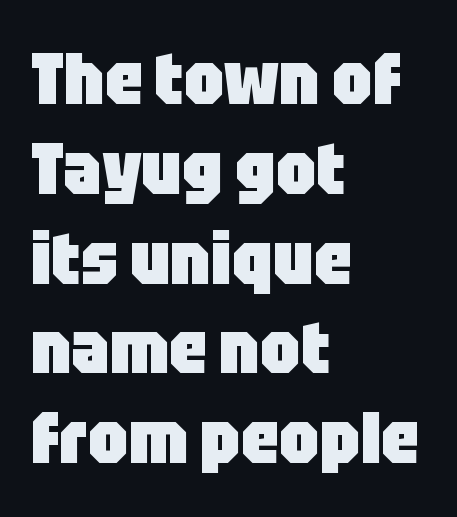
Each letter keeps its own natural width here, so spacing adapts to shape. This rendering leaves character spacing at its baseline value. Heft: maximum for text — a bold. A roman cut, with each character standing at attention.
